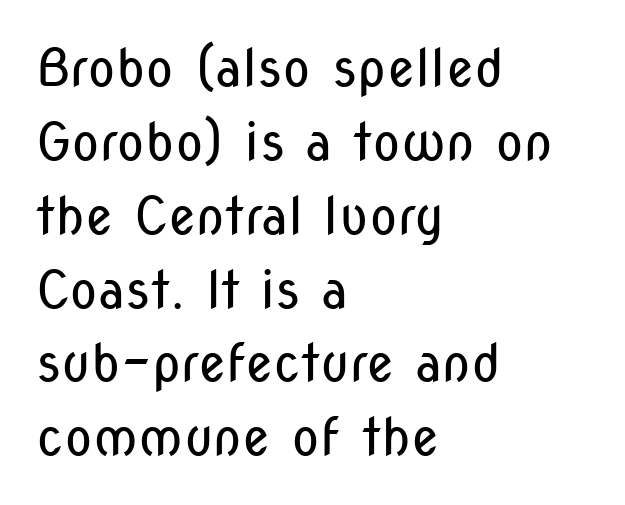
The image shows 52 px regular-weight, condensed sans-serif type, upright; set left-aligned, normal line spacing (1.42x), normal letter spacing, not underlined; low stroke contrast and a medium x-height.
